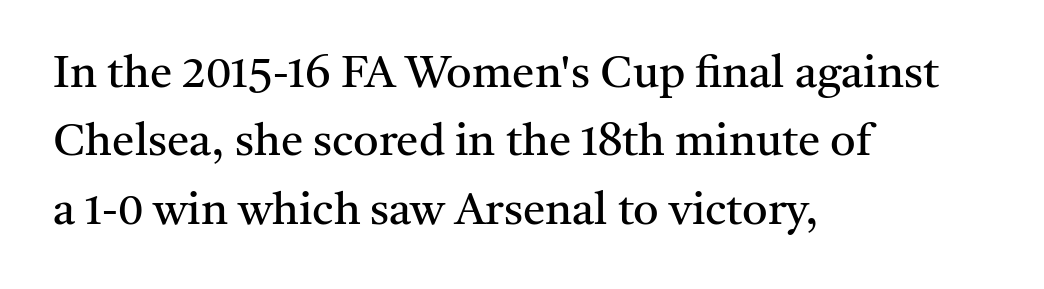
{"serif": "yes", "italic": "no", "bold": "no", "weight": "regular", "width": "normal", "stroke_contrast": "medium", "x_height": "medium", "monospaced": "no", "underline": "no", "align": "left", "line_spacing": "normal", "line_spacing_ratio": 1.52, "letter_spacing": "normal", "letter_spacing_em": 0.0, "glyph_px": 45}
